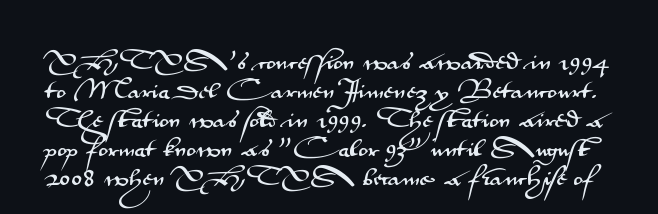
Underlining? Definitely not there. A typesetter would call this zero additional tracking. The line-height multiplier appears to be the usual default.
